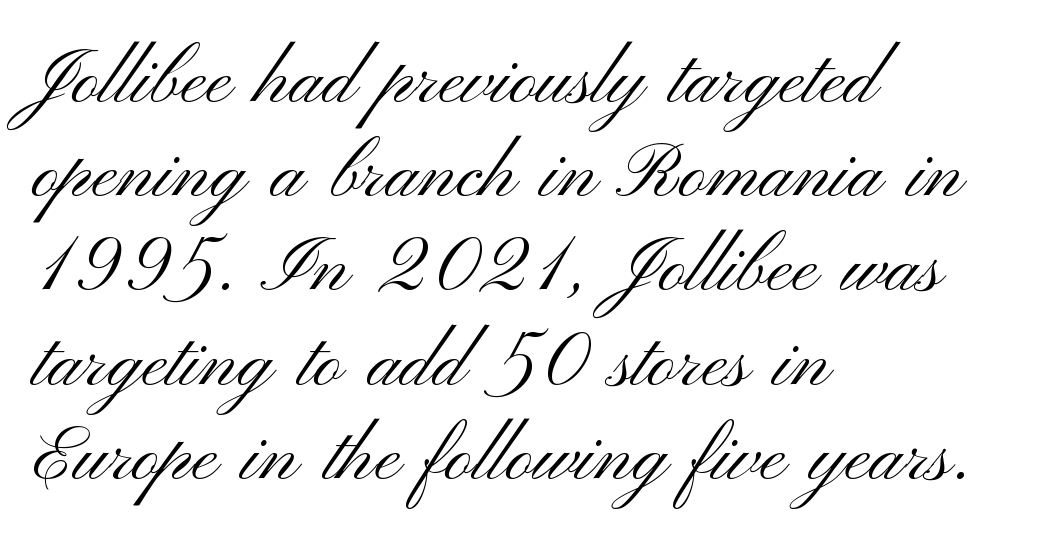
{"serif": "no", "bold": "no", "weight": "light", "width": "wide", "stroke_contrast": "medium", "x_height": "small", "monospaced": "no", "underline": "no", "align": "left", "line_spacing_ratio": 1.24, "letter_spacing": "normal", "letter_spacing_em": 0.0, "glyph_px": 76}
